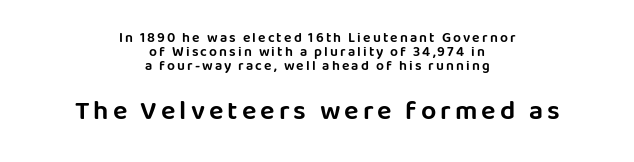
The rendering uses a small line-height, squeezing the rows. Quick note: not italic, upright. Bigger letters appear in the bottom chunk; the top chunk is reduced. Bare-footed words on every line. Is the block centered? Yes — each line is placed symmetrically about the middle.
